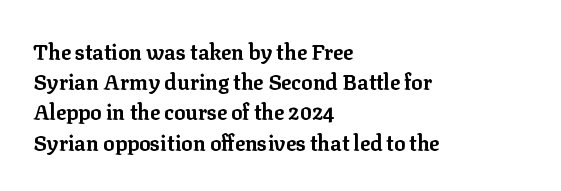
{"italic": "no", "bold": "yes", "underline": "no", "align": "left", "line_spacing": "normal", "line_spacing_ratio": 1.44, "letter_spacing": "normal", "letter_spacing_em": 0.0, "glyph_px": 21}
